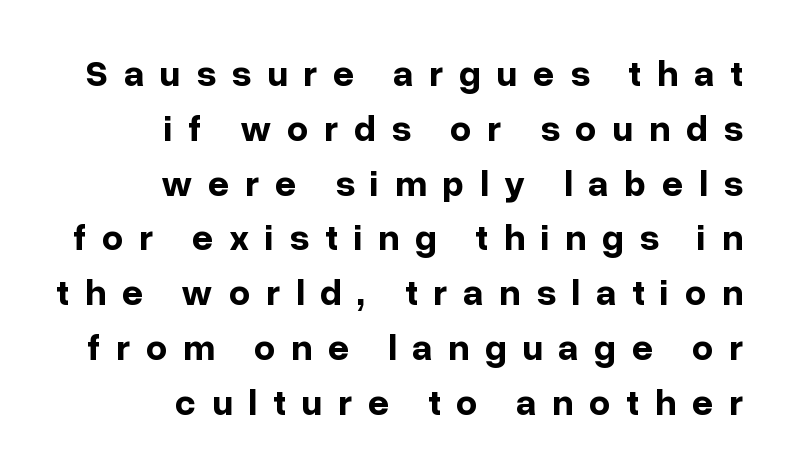
{"serif": "no", "italic": "no", "bold": "yes", "weight": "bold", "width": "normal", "stroke_contrast": "low", "x_height": "medium", "monospaced": "no", "underline": "no", "align": "right", "line_spacing": "normal", "line_spacing_ratio": 1.48, "letter_spacing": "wide", "letter_spacing_em": 0.42, "glyph_px": 37}
